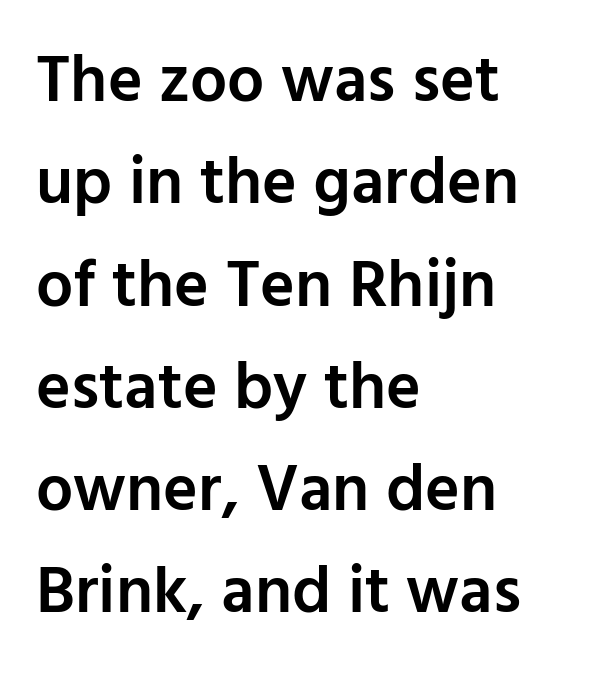
The image shows 66 px semibold sans-serif type, upright; set left-aligned, normal line spacing (1.55x), normal letter spacing, not underlined; low stroke contrast and a medium x-height.
